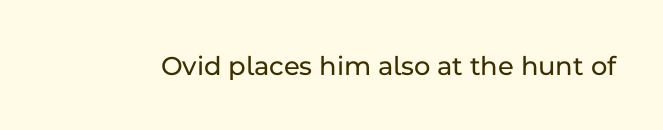
Q: Is the text italic (slanted)? A: No, it is upright.
Q: Is the typeface a serif or a sans-serif typeface? A: Sans-serif.
Q: Is the text underlined? A: No.
Q: Is the spacing between letters normal or unusually wide? A: Normal.
Q: Width (condensed, normal, or wide)? A: Normal.
Q: Stroke contrast? A: Low.
Q: x-height? A: Medium.
Q: Monospaced? A: No.
